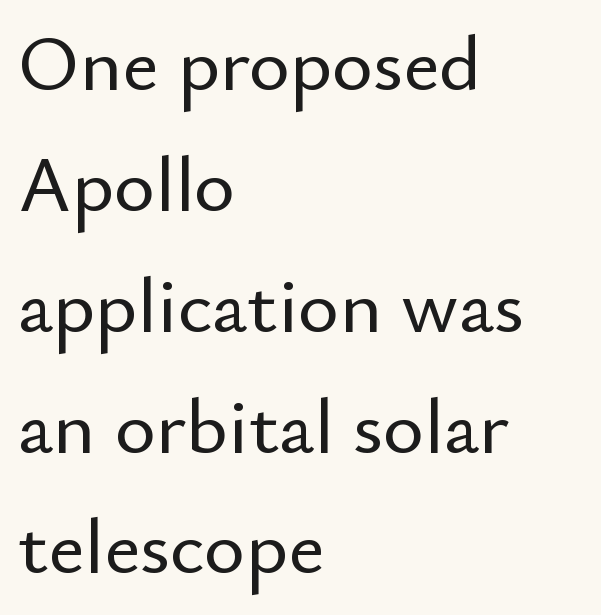
These lines are rendered in a variable-pitch font. These lines are composed in type without serifs. The rendering anchors every line to the left-hand side. Ordinary non-slanted type is in use. The block of text has a typical density, with ordinary space between rows.
